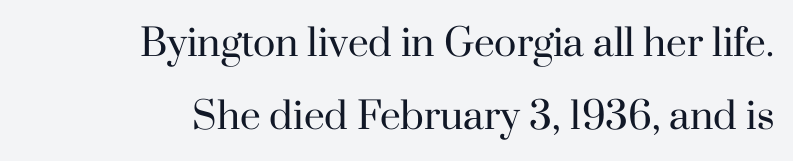
The image shows 37 px regular-weight serif type, upright; set right-aligned, loose line spacing (1.98x), normal letter spacing, not underlined; high stroke contrast and a small x-height.
